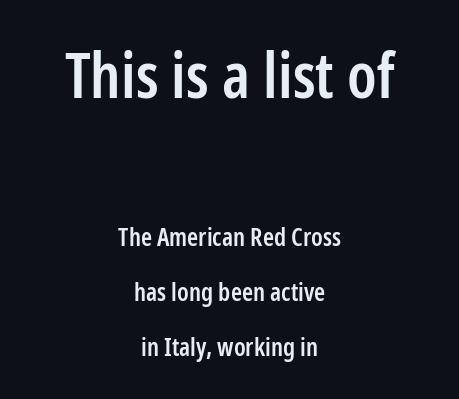
Q: Is the text bold? A: Semi-bold.
Q: Is the text italic (slanted)? A: No, it is upright.
Q: Is the typeface a serif or a sans-serif typeface? A: Sans-serif.
Q: Is the text underlined? A: No.
Q: How is the paragraph aligned? A: Centered.
Q: Is the spacing between letters normal or unusually wide? A: Normal.
Q: Is the spacing between lines tight, normal or loose? A: Loose.
Q: Which block of text is set in a larger size, the first (top) or the second (bottom)? A: The first (top) one.
Q: Width (condensed, normal, or wide)? A: Condensed.
Q: Stroke contrast? A: Low.
Q: x-height? A: Medium.
Q: Monospaced? A: No.
